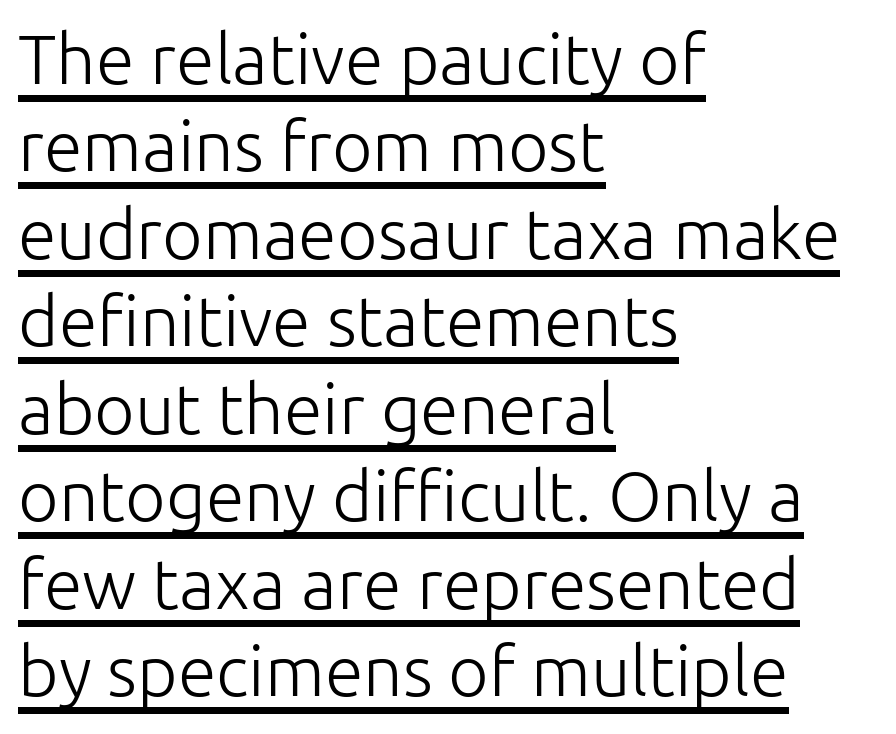
The image shows 70 px light sans-serif type, upright; set left-aligned, normal line spacing (1.25x), normal letter spacing, underlined; low stroke contrast and a medium x-height.
